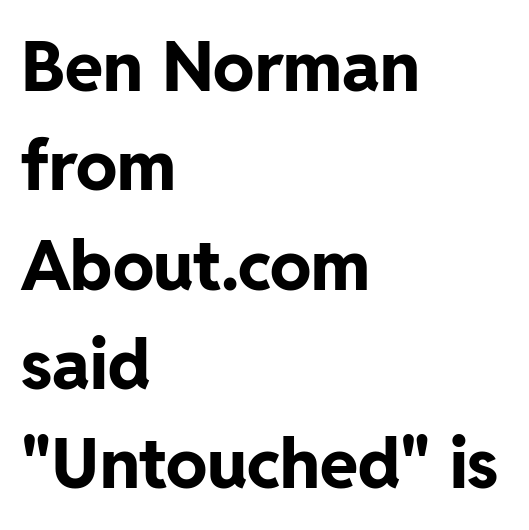
Q: Is the text bold? A: Yes.
Q: Is the text italic (slanted)? A: No, it is upright.
Q: Is the typeface a serif or a sans-serif typeface? A: Sans-serif.
Q: Is the text underlined? A: No.
Q: How is the paragraph aligned? A: Left-aligned.
Q: Is the spacing between letters normal or unusually wide? A: Normal.
Q: Is the spacing between lines tight, normal or loose? A: Normal.
Q: Width (condensed, normal, or wide)? A: Normal.
Q: Stroke contrast? A: Low.
Q: x-height? A: Medium.
Q: Monospaced? A: No.
